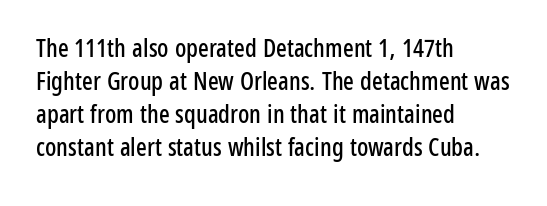
Q: Is the text italic (slanted)? A: No, it is upright.
Q: Is the text underlined? A: No.
Q: How is the paragraph aligned? A: Left-aligned.
Q: Is the spacing between letters normal or unusually wide? A: Normal.
Q: Is the spacing between lines tight, normal or loose? A: Normal.
